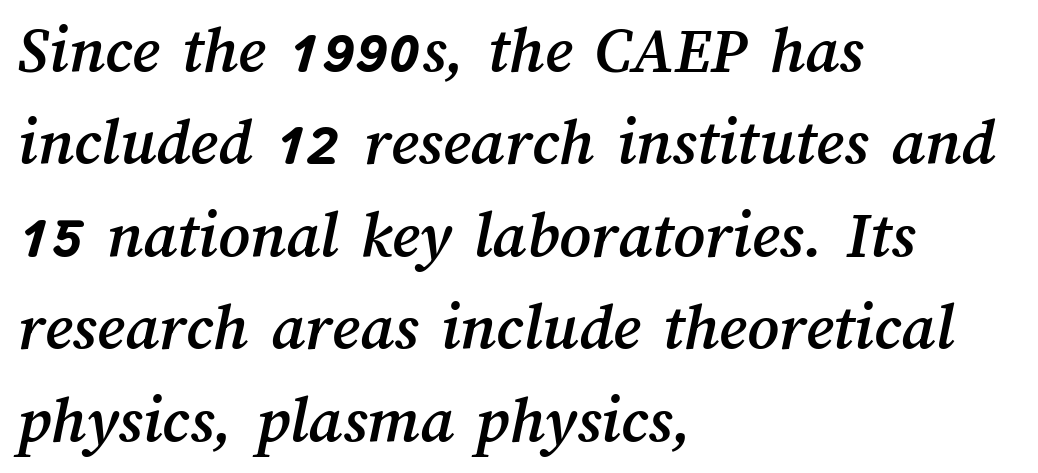
{"width": "normal", "stroke_contrast": "medium", "x_height": "medium", "monospaced": "no", "underline": "no", "align": "left", "line_spacing": "normal", "line_spacing_ratio": 1.36, "letter_spacing": "normal", "letter_spacing_em": 0.0, "glyph_px": 68}
